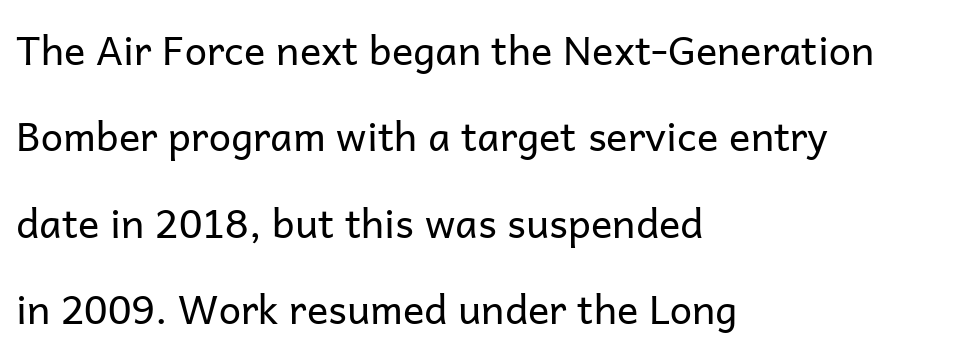
The image shows 40 px regular-weight sans-serif type, upright; set left-aligned, loose line spacing (2.16x), normal letter spacing, not underlined; low stroke contrast and a medium x-height.
